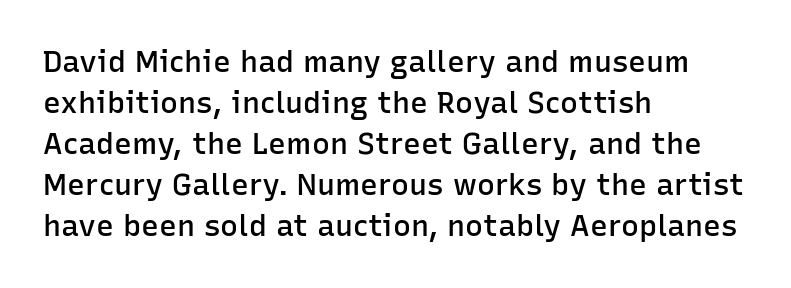
Q: Is the text bold? A: Semi-bold.
Q: Is the text italic (slanted)? A: No, it is upright.
Q: Is the typeface a serif or a sans-serif typeface? A: Sans-serif.
Q: Is the text underlined? A: No.
Q: How is the paragraph aligned? A: Left-aligned.
Q: Is the spacing between letters normal or unusually wide? A: Normal.
Q: Is the spacing between lines tight, normal or loose? A: Normal.
Q: Width (condensed, normal, or wide)? A: Normal.
Q: Stroke contrast? A: Low.
Q: x-height? A: Medium.
Q: Monospaced? A: No.
